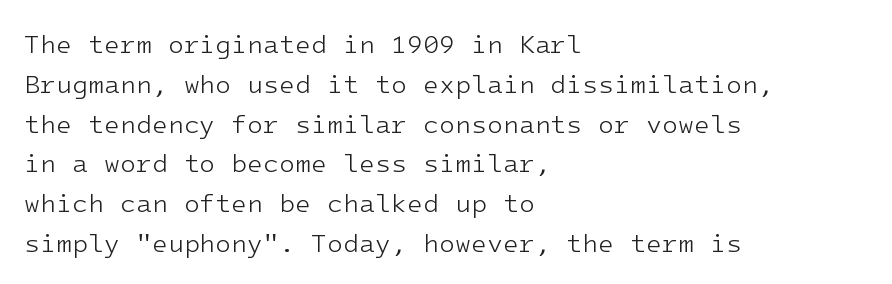
Q: Is the text bold? A: No.
Q: Is the text italic (slanted)? A: No, it is upright.
Q: Is the text underlined? A: No.
Q: How is the paragraph aligned? A: Left-aligned.
Q: Is the spacing between letters normal or unusually wide? A: Normal.
Q: Is the spacing between lines tight, normal or loose? A: Normal.
